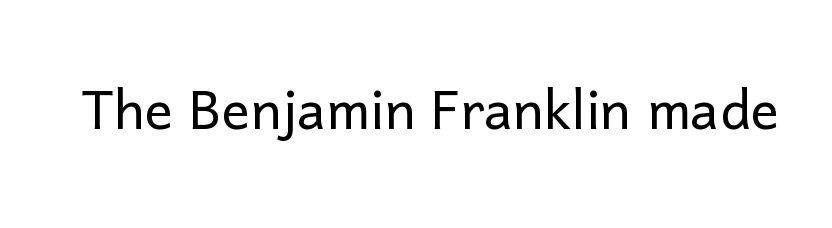
Q: Is the text bold? A: No.
Q: Is the text italic (slanted)? A: No, it is upright.
Q: Is the typeface a serif or a sans-serif typeface? A: Sans-serif.
Q: Is the text underlined? A: No.
Q: Is the spacing between letters normal or unusually wide? A: Normal.
Q: Width (condensed, normal, or wide)? A: Normal.
Q: Stroke contrast? A: Low.
Q: x-height? A: Medium.
Q: Monospaced? A: No.
